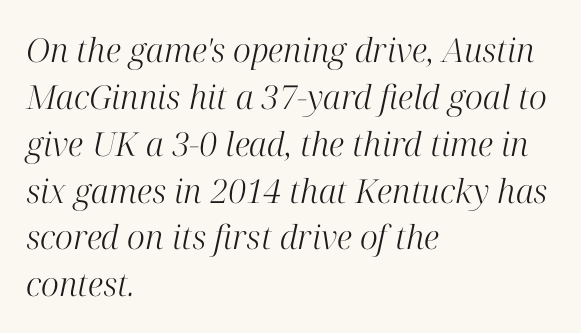
The image shows 33 px light serif type, italic (leaning right); set left-aligned, normal line spacing (1.42x), normal letter spacing, not underlined; high stroke contrast and a medium x-height.
